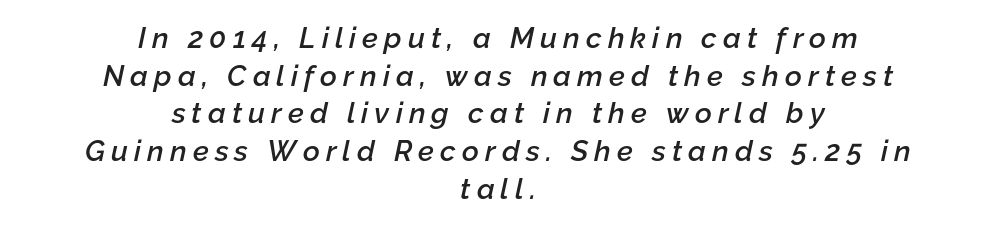
Q: Is the text bold? A: Semi-bold.
Q: Is the text italic (slanted)? A: Yes, it leans right by about 12 degrees.
Q: Is the text underlined? A: No.
Q: How is the paragraph aligned? A: Centered.
Q: Is the spacing between letters normal or unusually wide? A: Unusually wide.
Q: Is the spacing between lines tight, normal or loose? A: Normal.
Q: Width (condensed, normal, or wide)? A: Normal.
Q: Stroke contrast? A: Low.
Q: x-height? A: Medium.
Q: Monospaced? A: No.
